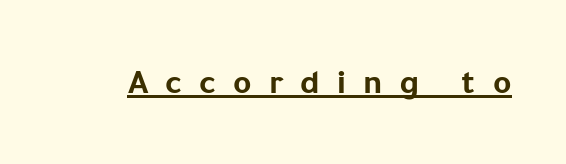
Q: Is the text bold? A: Yes.
Q: Is the text italic (slanted)? A: No, it is upright.
Q: Is the typeface a serif or a sans-serif typeface? A: Sans-serif.
Q: Is the text underlined? A: Yes.
Q: Is the spacing between letters normal or unusually wide? A: Unusually wide.
Q: Width (condensed, normal, or wide)? A: Normal.
Q: Stroke contrast? A: Low.
Q: x-height? A: Medium.
Q: Monospaced? A: No.
